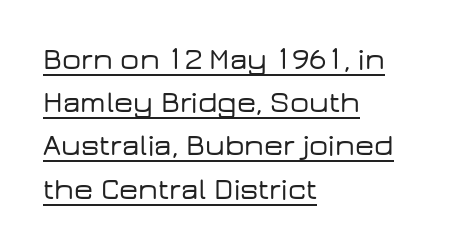
{"serif": "no", "italic": "no", "width": "wide", "stroke_contrast": "low", "x_height": "medium", "monospaced": "no", "underline": "yes", "align": "left", "line_spacing": "normal", "line_spacing_ratio": 1.44, "letter_spacing": "normal", "letter_spacing_em": 0.0, "glyph_px": 30}
